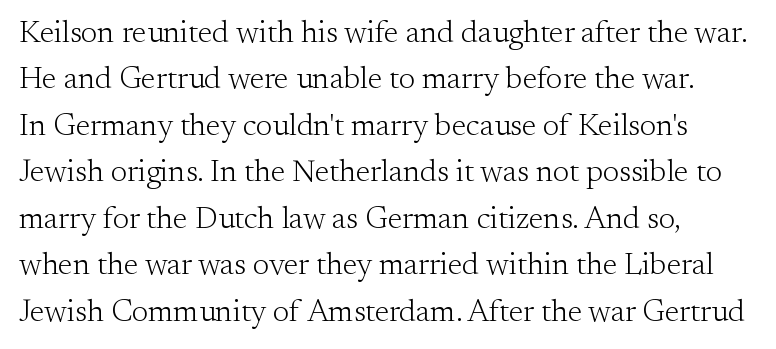
The image shows 31 px light serif type, upright; set left-aligned, normal line spacing (1.5x), normal letter spacing, not underlined; medium stroke contrast and a small x-height.
